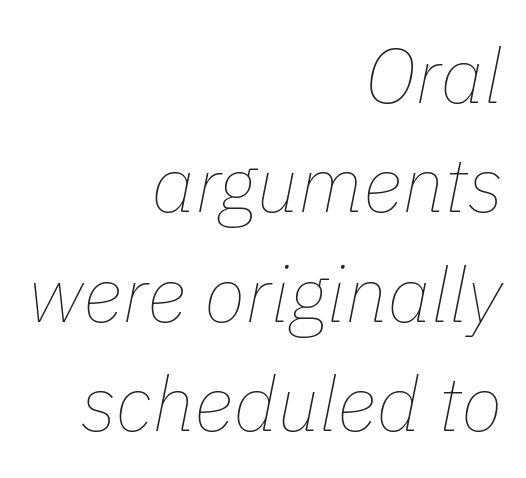
Q: Is the text bold? A: No.
Q: Is the text italic (slanted)? A: Yes, it leans right by about 11 degrees.
Q: Is the text underlined? A: No.
Q: How is the paragraph aligned? A: Right-aligned.
Q: Is the spacing between letters normal or unusually wide? A: Normal.
Q: Is the spacing between lines tight, normal or loose? A: Normal.
Q: Width (condensed, normal, or wide)? A: Normal.
Q: Stroke contrast? A: Low.
Q: x-height? A: Medium.
Q: Monospaced? A: No.
